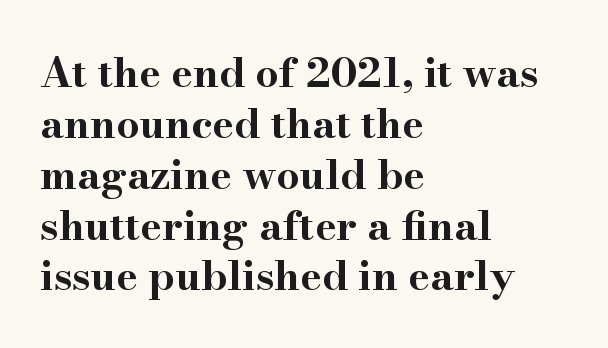
Q: Is the text bold? A: Yes.
Q: Is the text italic (slanted)? A: No, it is upright.
Q: Is the typeface a serif or a sans-serif typeface? A: Serif.
Q: Is the text underlined? A: No.
Q: How is the paragraph aligned? A: Left-aligned.
Q: Is the spacing between letters normal or unusually wide? A: Normal.
Q: Width (condensed, normal, or wide)? A: Wide.
Q: Stroke contrast? A: High.
Q: x-height? A: Small.
Q: Monospaced? A: No.
